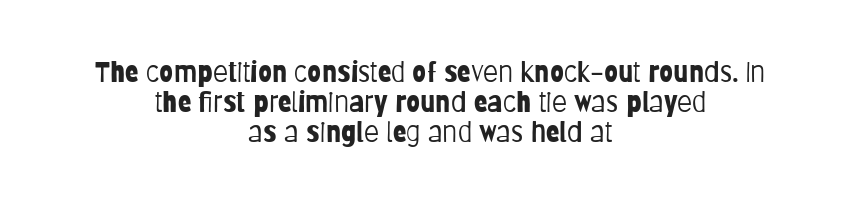
{"serif": "no", "italic": "no", "bold": "no", "weight": "light", "width": "condensed", "stroke_contrast": "low", "x_height": "large", "monospaced": "no", "underline": "no", "align": "center", "line_spacing": "tight", "line_spacing_ratio": 1.08, "letter_spacing": "normal", "letter_spacing_em": 0.0, "glyph_px": 28}
